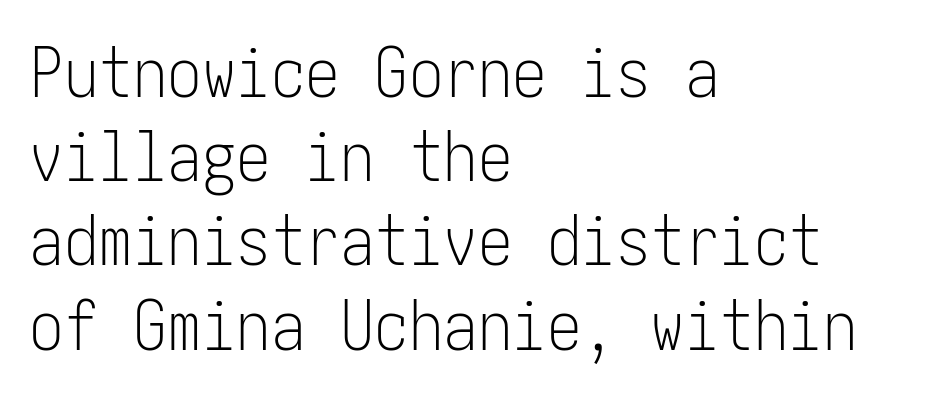
The area under the type is left untouched. The line texture is even and compact thanks to regular tracking. One-word summary of the alignment: left. The specimen reads as upright at a glance.
